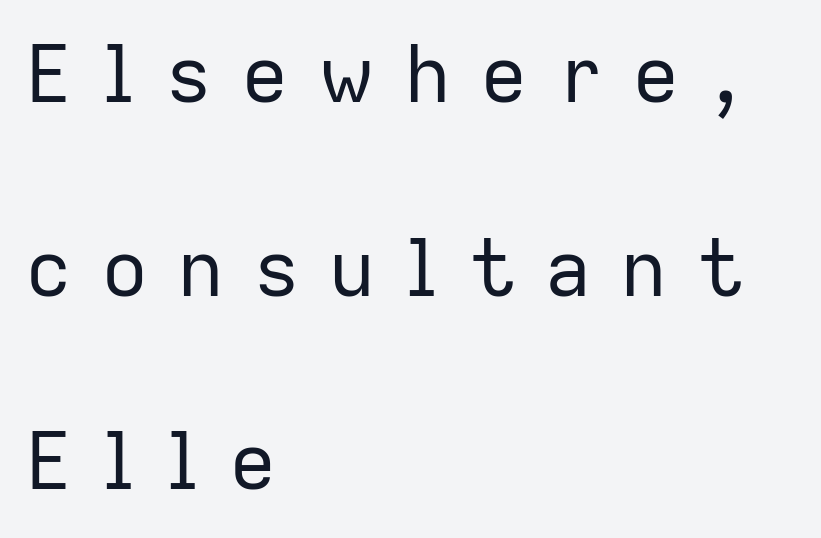
Q: Is the text bold? A: No.
Q: Is the text italic (slanted)? A: No, it is upright.
Q: Is the typeface a serif or a sans-serif typeface? A: Sans-serif.
Q: Is the text underlined? A: No.
Q: How is the paragraph aligned? A: Left-aligned.
Q: Is the spacing between letters normal or unusually wide? A: Unusually wide.
Q: Is the spacing between lines tight, normal or loose? A: Loose.
Q: Width (condensed, normal, or wide)? A: Normal.
Q: Stroke contrast? A: Low.
Q: x-height? A: Medium.
Q: Monospaced? A: No.
